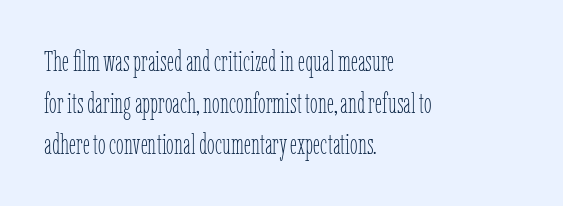
Weight: not bold — regular or lighter. If you drew a ruler down the left edge, every line would touch it. A roman cut, with each character standing at attention. The block of text has a typical density, with ordinary space between rows.
